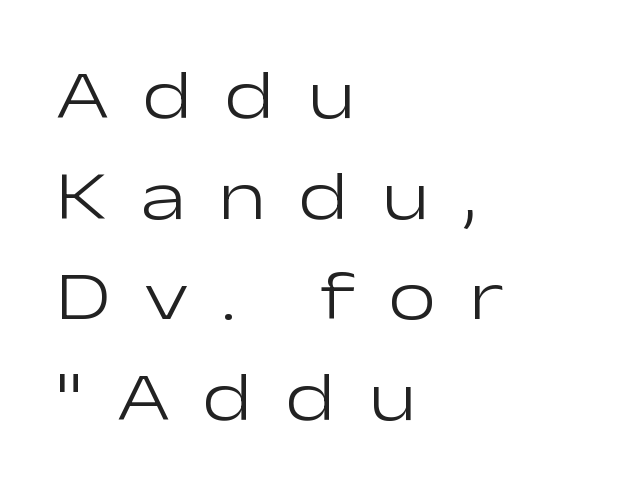
Q: Is the text bold? A: No.
Q: Is the text italic (slanted)? A: No, it is upright.
Q: Is the typeface a serif or a sans-serif typeface? A: Sans-serif.
Q: Is the text underlined? A: No.
Q: How is the paragraph aligned? A: Left-aligned.
Q: Is the spacing between letters normal or unusually wide? A: Unusually wide.
Q: Is the spacing between lines tight, normal or loose? A: Normal.
Q: Width (condensed, normal, or wide)? A: Wide.
Q: Stroke contrast? A: Low.
Q: x-height? A: Medium.
Q: Monospaced? A: No.
